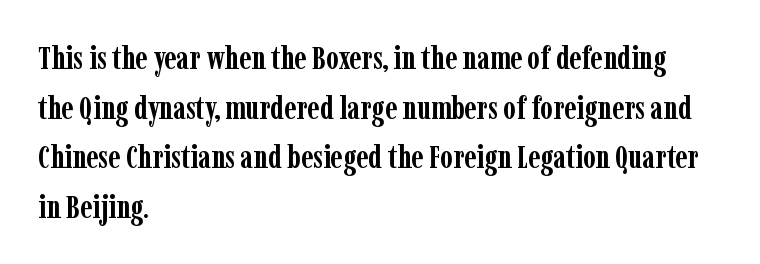
Character widths vary here, with narrow letters taking less room than wide ones. Honestly, there is no underline to notice here at all. Vertical spacing — default. Leftover space on each line is placed entirely after the last word. Posture: upright roman.
